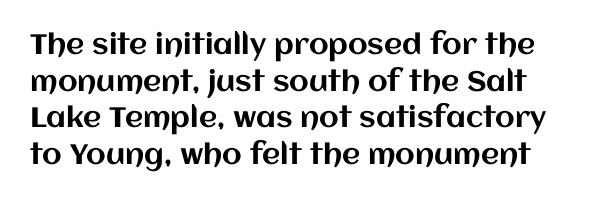
The image shows 28 px text type, upright; set normal line spacing (1.31x), normal letter spacing, not underlined; medium stroke contrast and a large x-height.
